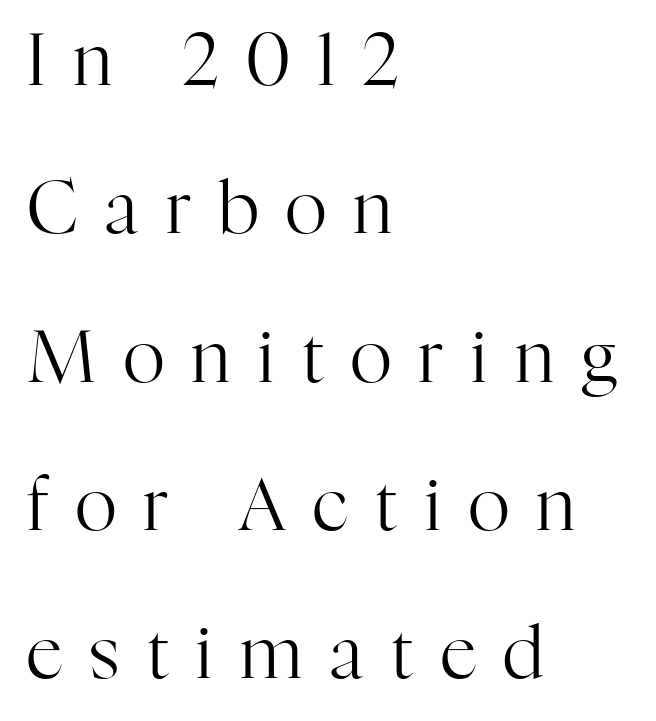
Q: Is the text bold? A: No.
Q: Is the text italic (slanted)? A: No, it is upright.
Q: Is the typeface a serif or a sans-serif typeface? A: Serif.
Q: Is the text underlined? A: No.
Q: How is the paragraph aligned? A: Left-aligned.
Q: Is the spacing between letters normal or unusually wide? A: Unusually wide.
Q: Is the spacing between lines tight, normal or loose? A: Loose.
Q: Width (condensed, normal, or wide)? A: Normal.
Q: Stroke contrast? A: High.
Q: x-height? A: Medium.
Q: Monospaced? A: No.
